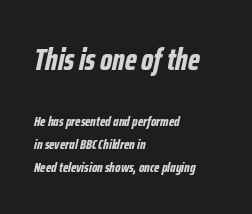
Q: Is the text bold? A: Yes.
Q: Is the text italic (slanted)? A: Yes, it leans right by about 12 degrees.
Q: Is the text underlined? A: No.
Q: How is the paragraph aligned? A: Left-aligned.
Q: Is the spacing between letters normal or unusually wide? A: Normal.
Q: Is the spacing between lines tight, normal or loose? A: Normal.
Q: Which block of text is set in a larger size, the first (top) or the second (bottom)? A: The first (top) one.
Q: Width (condensed, normal, or wide)? A: Condensed.
Q: Stroke contrast? A: Low.
Q: x-height? A: Medium.
Q: Monospaced? A: No.
